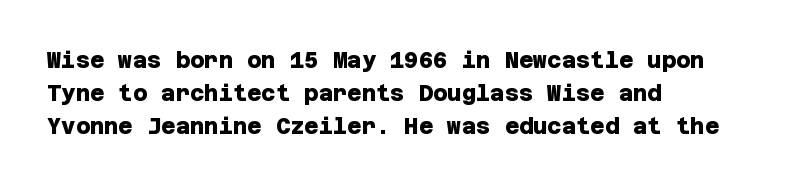
The horizontal fit of the characters is conventional and even. Every row of glyphs begins at an identical x-position on the left. Descenders are the only things crossing below the line. The leading is moderate, giving the passage an even texture. Heavy-handed strokes throughout: this text is bold.
